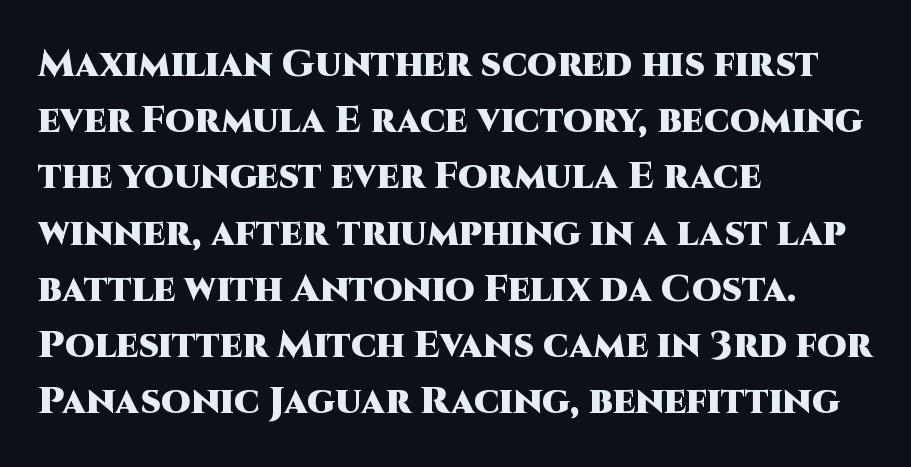
Horizontally, the lines are justified to the leading edge only. Is the letter spacing exaggerated? No — it looks like the ordinary default. A sans-serif font was chosen for this passage. In terms of weight, the rendering is a true, heavy bold. The typography opts for an upright posture over an oblique one. The baseline area is clear.
